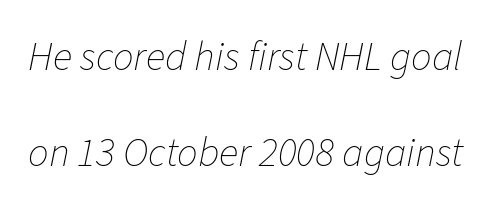
{"italic": "yes", "lean": "right", "slant_degrees": 11, "bold": "no", "weight": "thin", "width": "normal", "stroke_contrast": "low", "x_height": "medium", "monospaced": "no", "underline": "no", "line_spacing": "loose", "line_spacing_ratio": 2.34, "letter_spacing": "normal", "letter_spacing_em": 0.0, "glyph_px": 41}
